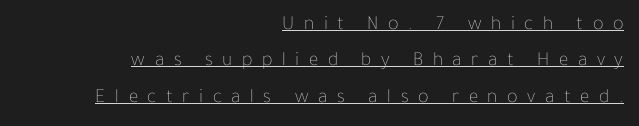
Q: Is the text bold? A: No.
Q: Is the text italic (slanted)? A: No, it is upright.
Q: Is the text underlined? A: Yes.
Q: How is the paragraph aligned? A: Right-aligned.
Q: Is the spacing between letters normal or unusually wide? A: Unusually wide.
